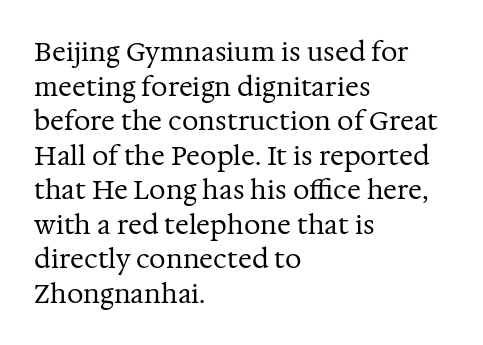
The image shows 26 px text type, upright; set left-aligned, normal line spacing (1.33x), normal letter spacing, not underlined.
